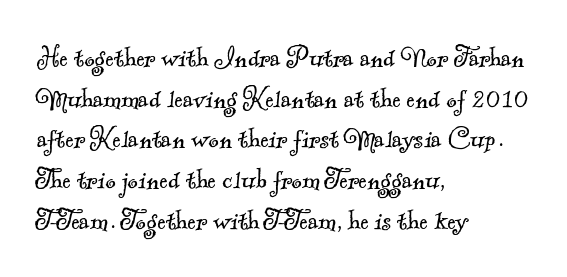
The image shows 32 px light serif type; set left-aligned, normal line spacing (1.27x), normal letter spacing, not underlined; a small x-height.
